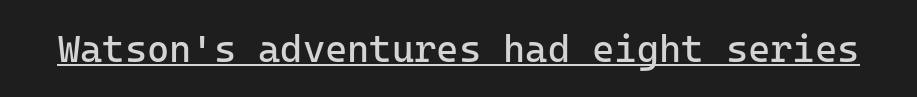
The passage shown is underscored from start to finish. Do the characters align in a grid? Yes, the font is monospaced. Ordinary non-slanted type is in use. The letterforms sit at book weight or below. No extra tracking has been applied to these lines. The rendering shows plain stroke endings on the letterforms — a sans-serif design.
